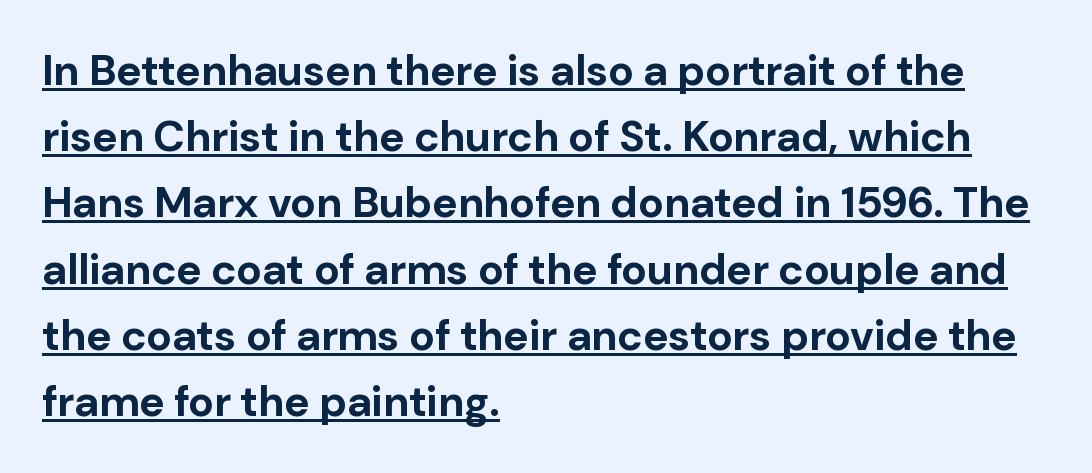
Q: Is the text bold? A: Yes.
Q: Is the text italic (slanted)? A: No, it is upright.
Q: Is the typeface a serif or a sans-serif typeface? A: Sans-serif.
Q: Is the text underlined? A: Yes.
Q: How is the paragraph aligned? A: Left-aligned.
Q: Is the spacing between letters normal or unusually wide? A: Normal.
Q: Is the spacing between lines tight, normal or loose? A: Normal.
Q: Width (condensed, normal, or wide)? A: Normal.
Q: Stroke contrast? A: Low.
Q: x-height? A: Medium.
Q: Monospaced? A: No.
